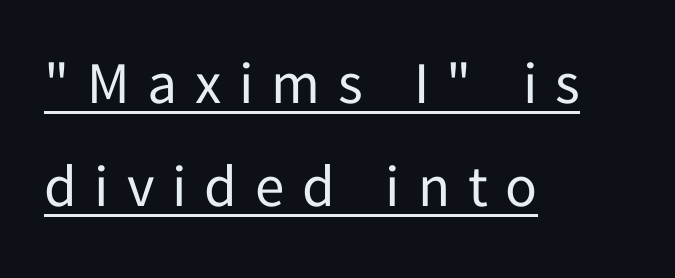
Q: Is the text bold? A: No.
Q: Is the text italic (slanted)? A: No, it is upright.
Q: Is the typeface a serif or a sans-serif typeface? A: Sans-serif.
Q: Is the text underlined? A: Yes.
Q: How is the paragraph aligned? A: Left-aligned.
Q: Is the spacing between letters normal or unusually wide? A: Unusually wide.
Q: Width (condensed, normal, or wide)? A: Normal.
Q: Stroke contrast? A: Low.
Q: x-height? A: Medium.
Q: Monospaced? A: No.
